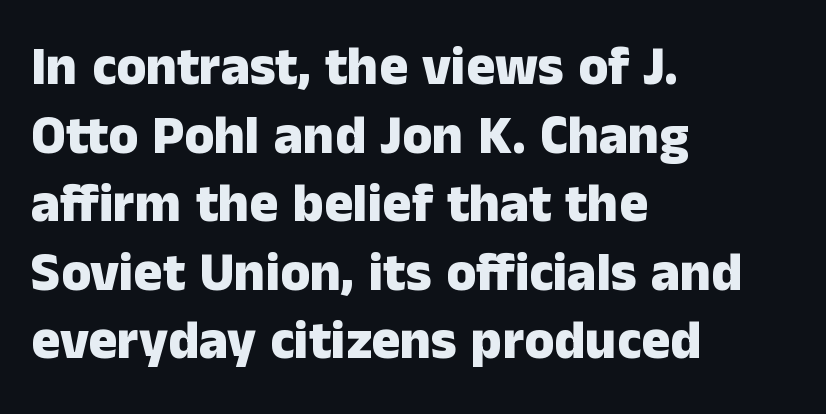
The image shows 54 px heavy sans-serif type, upright; set left-aligned, normal line spacing (1.27x), normal letter spacing, not underlined; low stroke contrast and a medium x-height.
